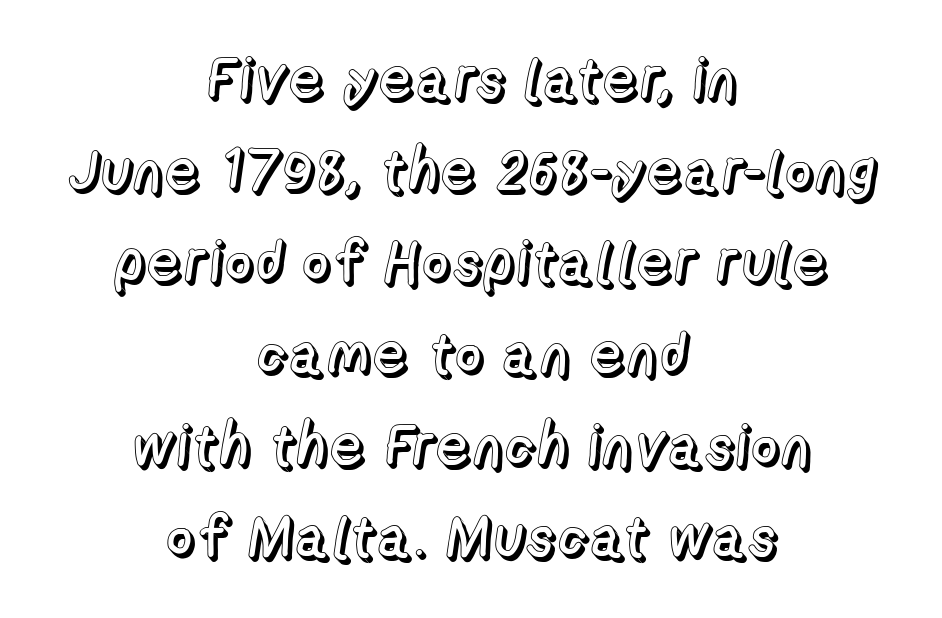
The image shows 58 px text type; set centered, normal line spacing (1.58x), normal letter spacing, not underlined; a medium x-height.
